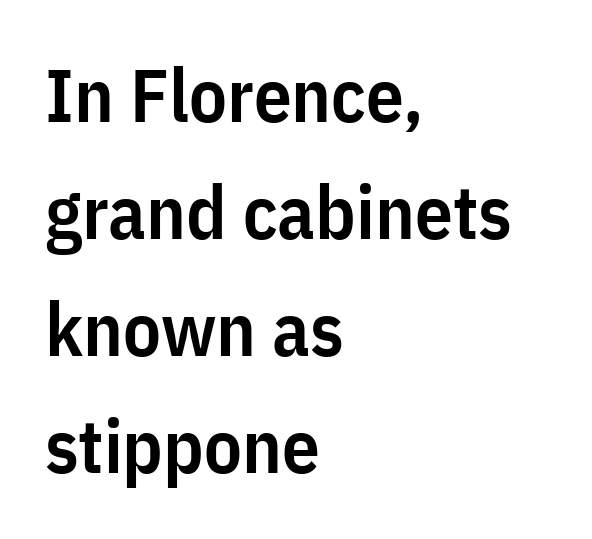
Q: Is the text bold? A: Semi-bold.
Q: Is the text italic (slanted)? A: No, it is upright.
Q: Is the typeface a serif or a sans-serif typeface? A: Sans-serif.
Q: Is the text underlined? A: No.
Q: How is the paragraph aligned? A: Left-aligned.
Q: Is the spacing between letters normal or unusually wide? A: Normal.
Q: Is the spacing between lines tight, normal or loose? A: Normal.
Q: Width (condensed, normal, or wide)? A: Condensed.
Q: Stroke contrast? A: Low.
Q: x-height? A: Medium.
Q: Monospaced? A: No.
